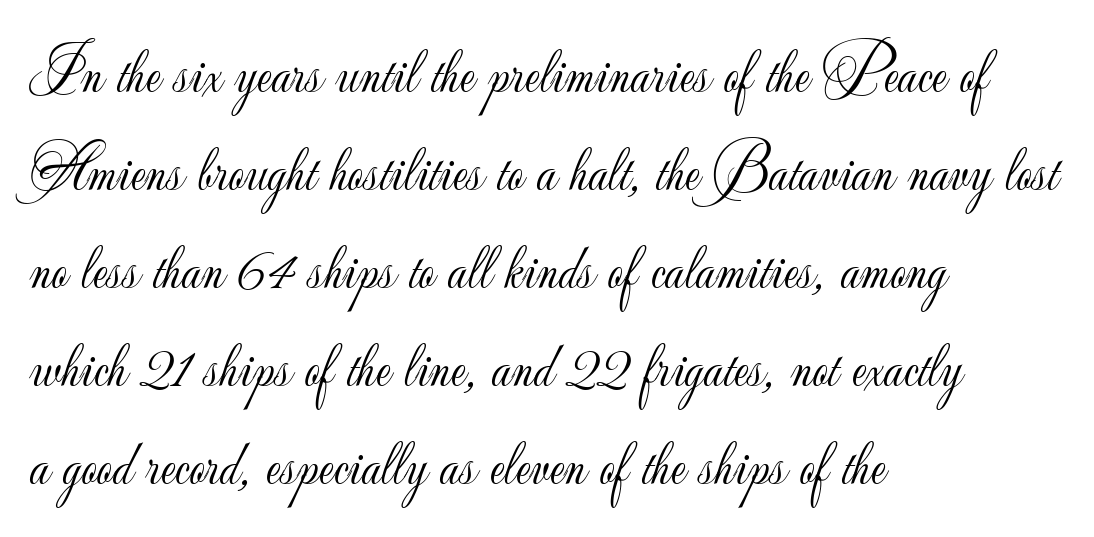
The image shows 62 px light sans-serif type; set left-aligned, normal line spacing (1.58x), normal letter spacing, not underlined; low stroke contrast and a small x-height.
